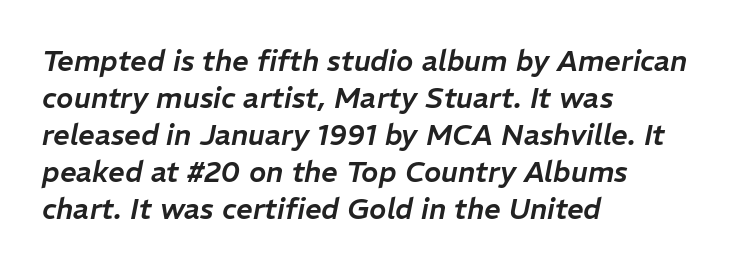
The image shows 29 px text type, italic (leaning right); set left-aligned, normal line spacing (1.28x), normal letter spacing, not underlined; low stroke contrast and a medium x-height.
